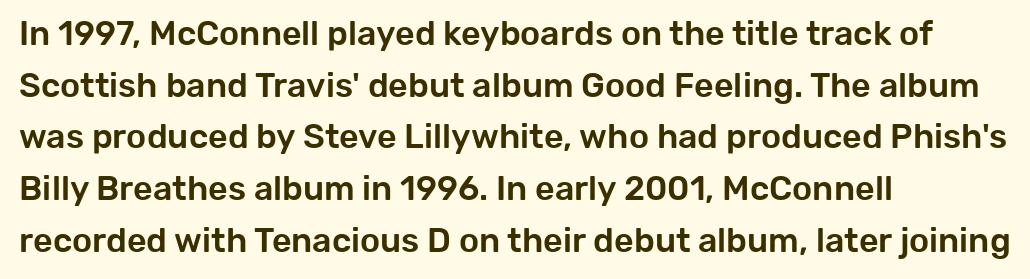
Note the varied advance widths — an 'i' is clearly narrower than an 'm'. The words here are not underlined. Students, note that the glyphs here touch the page at normal intervals. Classification — sans serif. The ragged edge is on the right, which tells us the setting is flush left.
